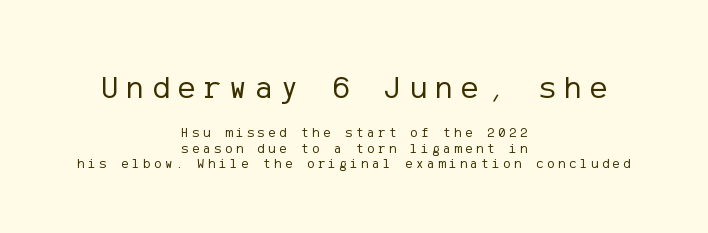
Q: Is the text bold? A: No.
Q: Is the text italic (slanted)? A: No, it is upright.
Q: Is the typeface a serif or a sans-serif typeface? A: Sans-serif.
Q: Is the text underlined? A: No.
Q: How is the paragraph aligned? A: Centered.
Q: Is the spacing between letters normal or unusually wide? A: Unusually wide.
Q: Is the spacing between lines tight, normal or loose? A: Tight.
Q: Which block of text is set in a larger size, the first (top) or the second (bottom)? A: The first (top) one.
Q: Width (condensed, normal, or wide)? A: Normal.
Q: Stroke contrast? A: Low.
Q: x-height? A: Medium.
